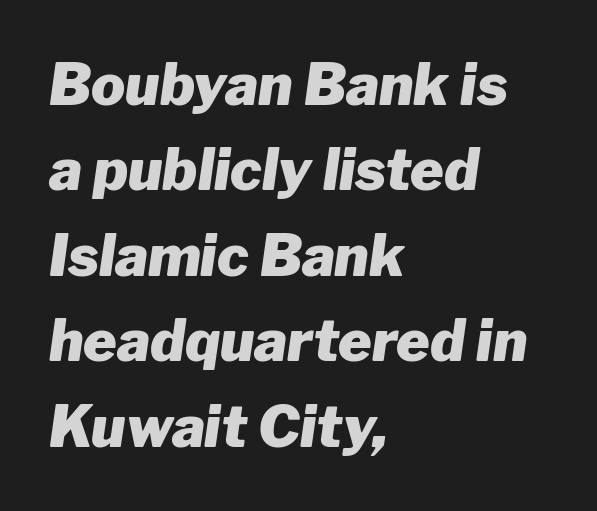
The image shows 57 px heavy type, italic (leaning right); set left-aligned, normal line spacing (1.5x), normal letter spacing, not underlined; low stroke contrast and a medium x-height.
